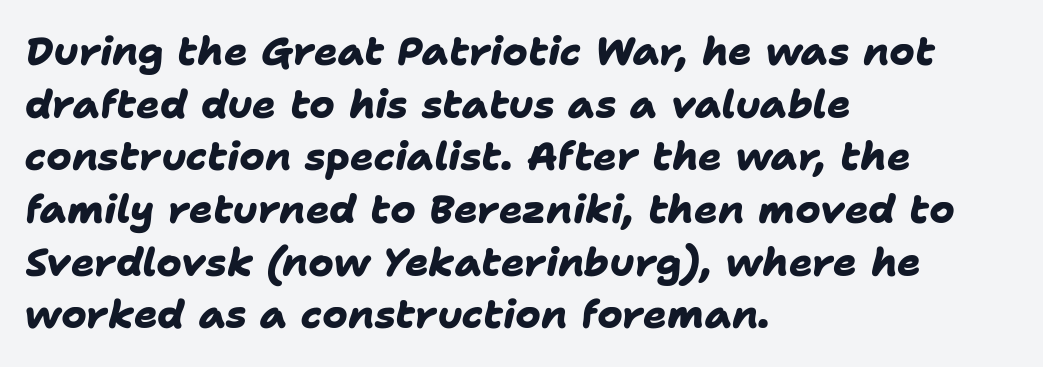
Inter-character spacing is left at the font's built-in metrics. Teacher's note: observe the even left margin — that is flush-left alignment. Anything drawn beneath the words? Only blank space. A typesetter would call this proportional, since set widths differ per character.
